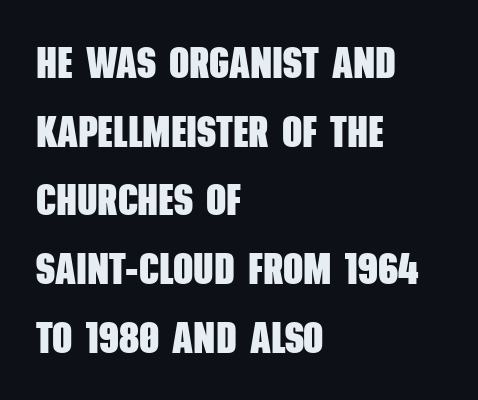
{"serif": "no", "bold": "yes", "weight": "heavy", "width": "condensed", "stroke_contrast": "low", "x_height": "large", "monospaced": "no", "underline": "no", "align": "left", "line_spacing": "normal", "line_spacing_ratio": 1.56, "letter_spacing": "normal", "letter_spacing_em": 0.0, "glyph_px": 44}
